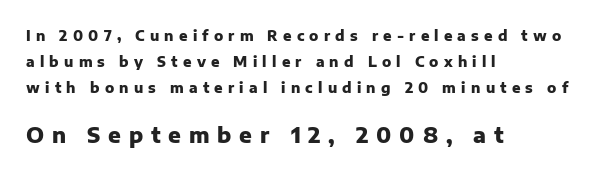
This is heavy type, rendered in bold. Short note: letters widely spaced. Check under the words: just untouched page. The composition opens small and finishes big.
